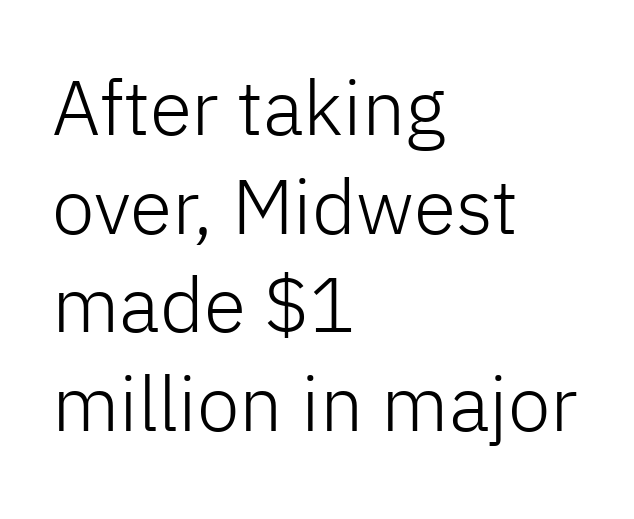
{"serif": "no", "italic": "no", "bold": "no", "weight": "light", "width": "normal", "stroke_contrast": "low", "x_height": "medium", "monospaced": "no", "underline": "no", "align": "left", "line_spacing": "normal", "line_spacing_ratio": 1.28, "letter_spacing": "normal", "letter_spacing_em": 0.0, "glyph_px": 77}
